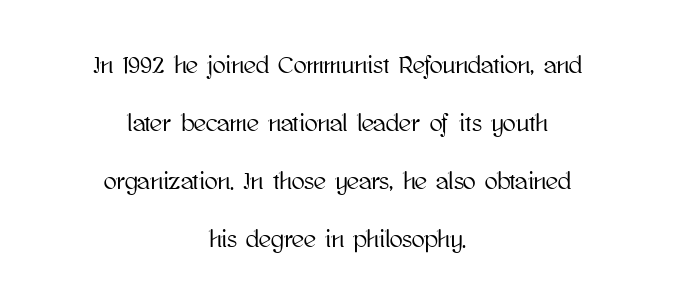
The image shows 24 px text type, upright; set centered, loose line spacing (2.42x), normal letter spacing, not underlined.
